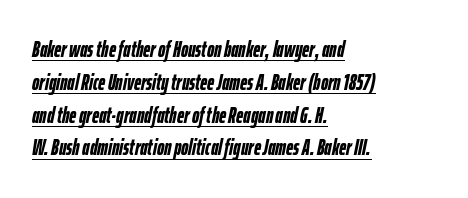
The space between consecutive lines is moderate. These lines were composed using italics. Is the letter spacing exaggerated? No — it looks like the ordinary default. Caption: bold face, heavy strokes.
